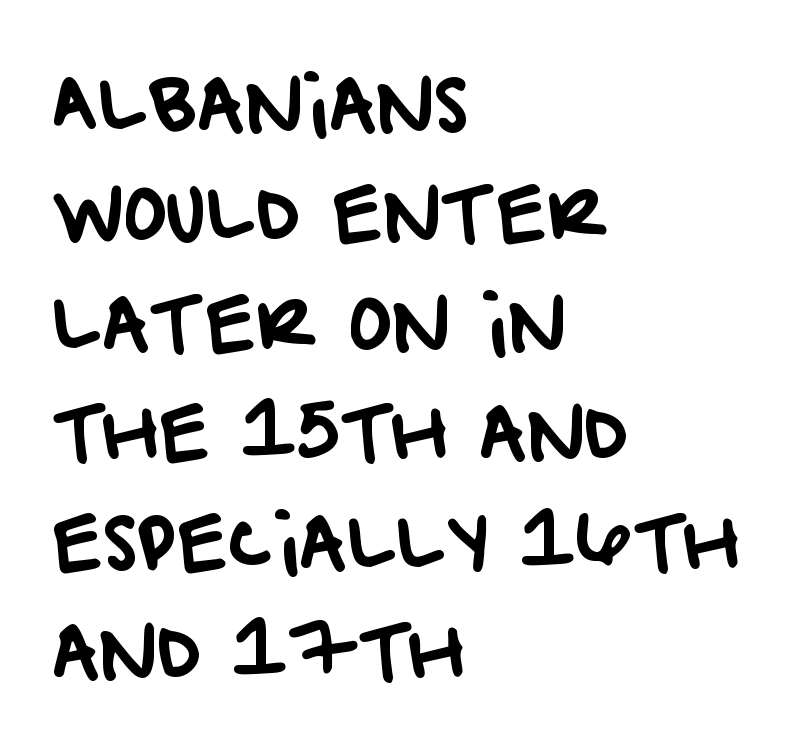
Q: Is the typeface a serif or a sans-serif typeface? A: Sans-serif.
Q: Is the text underlined? A: No.
Q: How is the paragraph aligned? A: Left-aligned.
Q: Is the spacing between letters normal or unusually wide? A: Normal.
Q: Is the spacing between lines tight, normal or loose? A: Normal.
Q: Width (condensed, normal, or wide)? A: Normal.
Q: Stroke contrast? A: Low.
Q: x-height? A: Large.
Q: Monospaced? A: No.
